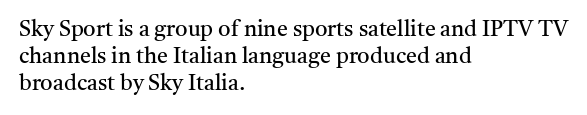
{"italic": "no", "bold": "no", "underline": "no", "align": "left", "line_spacing_ratio": 1.22, "letter_spacing": "normal", "letter_spacing_em": 0.0, "glyph_px": 22}
